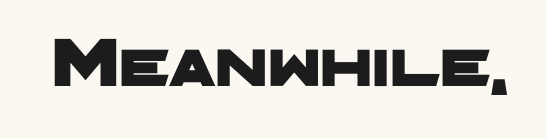
{"serif": "no", "width": "wide", "stroke_contrast": "low", "x_height": "medium", "monospaced": "no", "underline": "no", "letter_spacing": "normal", "letter_spacing_em": 0.0, "glyph_px": 70}
